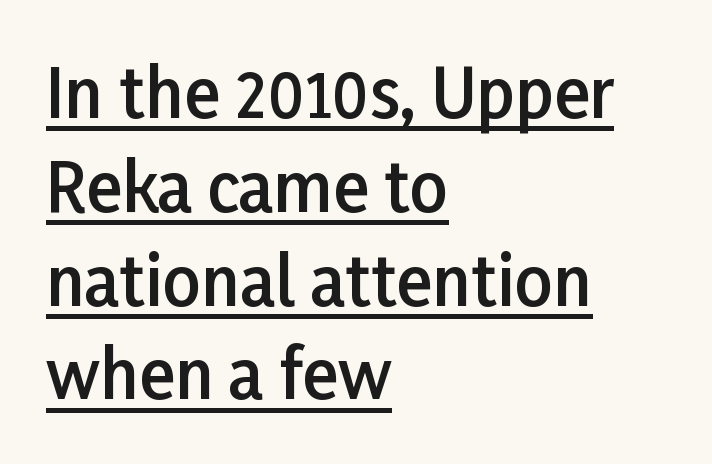
Q: Is the text bold? A: Semi-bold.
Q: Is the text italic (slanted)? A: No, it is upright.
Q: Is the typeface a serif or a sans-serif typeface? A: Sans-serif.
Q: Is the text underlined? A: Yes.
Q: How is the paragraph aligned? A: Left-aligned.
Q: Is the spacing between letters normal or unusually wide? A: Normal.
Q: Is the spacing between lines tight, normal or loose? A: Normal.
Q: Width (condensed, normal, or wide)? A: Normal.
Q: Stroke contrast? A: Low.
Q: x-height? A: Medium.
Q: Monospaced? A: No.
